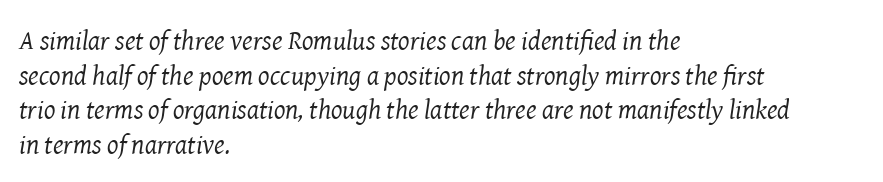
The image shows 27 px text type, italic (leaning right); set left-aligned, normal line spacing (1.28x), normal letter spacing, not underlined.
